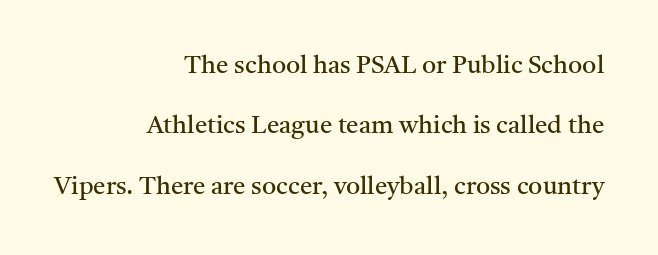
Layout note: lines flush right. Each stroke keeps to a modest, everyday thickness or less. Observe the ordinary spacing: letters are neighbours, not strangers. Decoration check: the copy has no underline. Compared with typical paragraphs, the rows here are farther apart.
